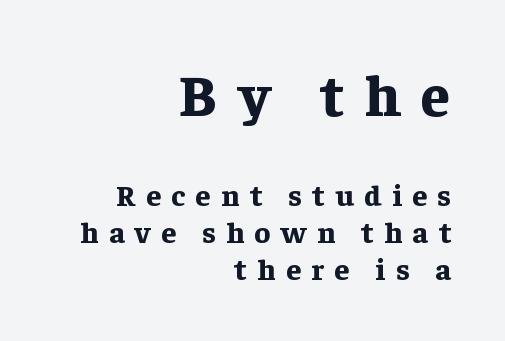
Letterform terminals end in serifs throughout the passage. The tracking reads as deliberately expanded to a designer's eye. The specimen reads as upright at a glance. Looks like regular typesetting: each glyph gets only the width it needs. Heavy, bold letterforms.
